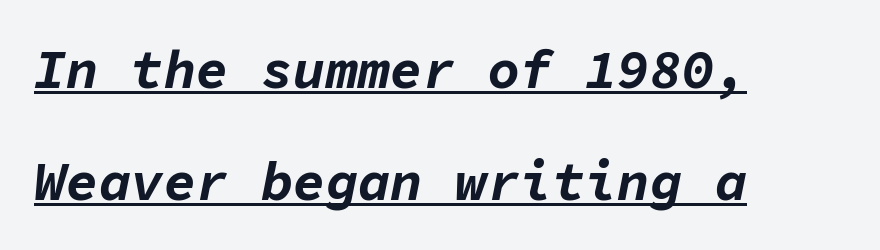
Q: Is the text bold? A: Yes.
Q: Is the text italic (slanted)? A: Yes, it leans right by about 11 degrees.
Q: Is the text underlined? A: Yes.
Q: How is the paragraph aligned? A: Left-aligned.
Q: Is the spacing between letters normal or unusually wide? A: Normal.
Q: Is the spacing between lines tight, normal or loose? A: Loose.
Q: Width (condensed, normal, or wide)? A: Normal.
Q: Stroke contrast? A: Low.
Q: x-height? A: Medium.
Q: Monospaced? A: Yes.
